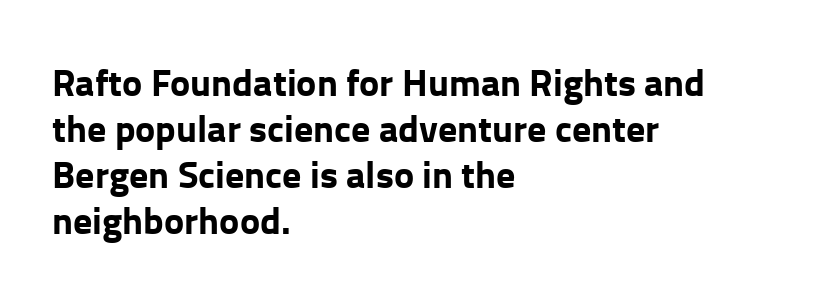
Q: Is the text bold? A: Yes.
Q: Is the text italic (slanted)? A: No, it is upright.
Q: Is the typeface a serif or a sans-serif typeface? A: Sans-serif.
Q: Is the text underlined? A: No.
Q: How is the paragraph aligned? A: Left-aligned.
Q: Is the spacing between letters normal or unusually wide? A: Normal.
Q: Width (condensed, normal, or wide)? A: Normal.
Q: Stroke contrast? A: Low.
Q: x-height? A: Medium.
Q: Monospaced? A: No.
